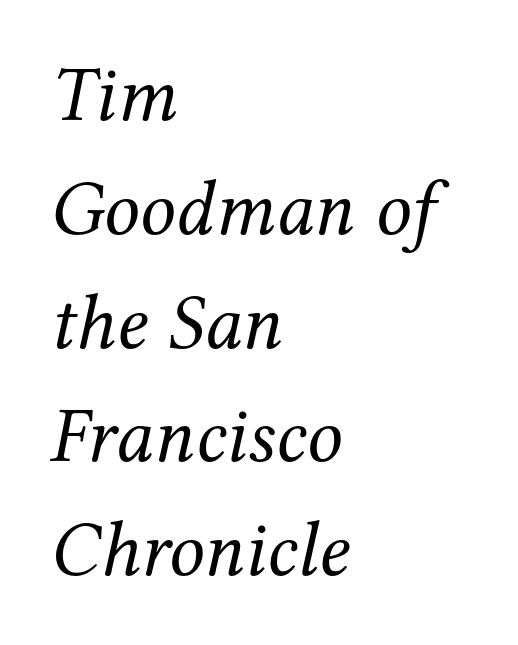
The image shows 79 px regular-weight serif type, italic (leaning right); set left-aligned, normal line spacing (1.44x), normal letter spacing, not underlined; medium stroke contrast and a medium x-height.
